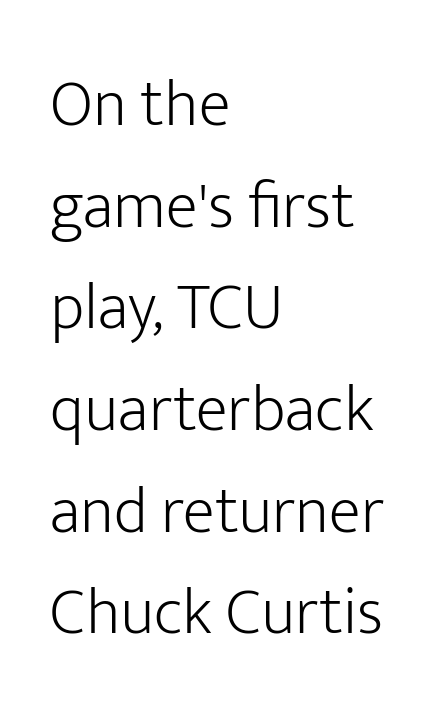
{"serif": "no", "italic": "no", "bold": "no", "weight": "light", "width": "normal", "stroke_contrast": "low", "x_height": "medium", "monospaced": "no", "underline": "no", "align": "left", "line_spacing": "normal", "line_spacing_ratio": 1.54, "letter_spacing": "normal", "letter_spacing_em": 0.0, "glyph_px": 66}
